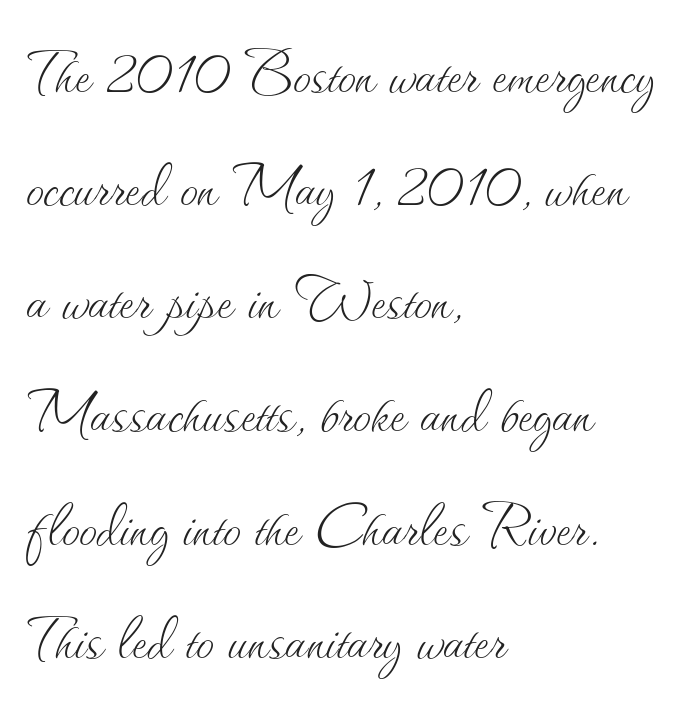
The image shows 73 px thin type; set left-aligned, normal line spacing (1.55x), normal letter spacing, not underlined; medium stroke contrast and a small x-height.
